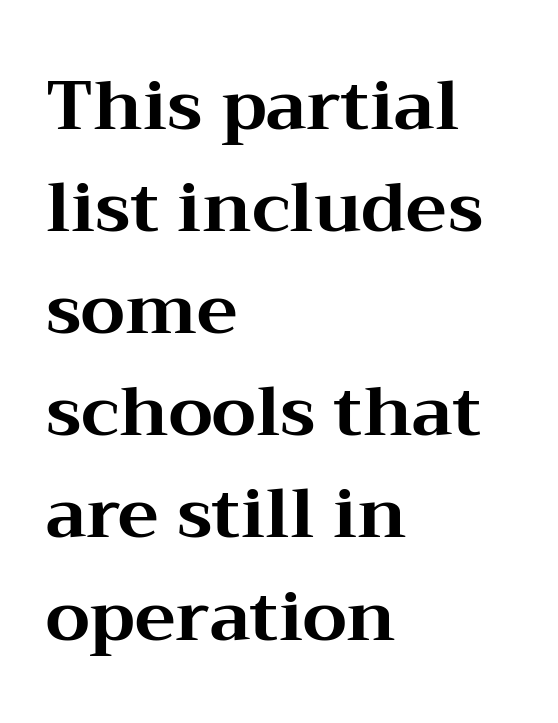
Q: Is the text bold? A: Yes.
Q: Is the text italic (slanted)? A: No, it is upright.
Q: Is the typeface a serif or a sans-serif typeface? A: Serif.
Q: Is the text underlined? A: No.
Q: How is the paragraph aligned? A: Left-aligned.
Q: Is the spacing between letters normal or unusually wide? A: Normal.
Q: Is the spacing between lines tight, normal or loose? A: Normal.
Q: Width (condensed, normal, or wide)? A: Wide.
Q: Stroke contrast? A: Medium.
Q: x-height? A: Medium.
Q: Monospaced? A: No.
